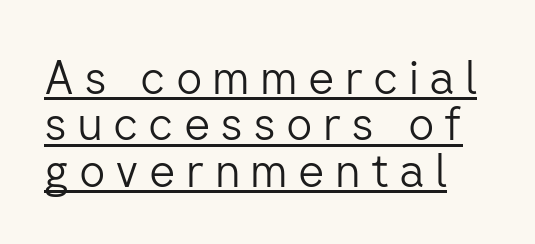
{"serif": "no", "italic": "no", "bold": "no", "weight": "light", "width": "normal", "stroke_contrast": "low", "x_height": "medium", "monospaced": "no", "underline": "yes", "line_spacing": "tight", "line_spacing_ratio": 1.01, "letter_spacing": "wide", "letter_spacing_em": 0.22, "glyph_px": 46}
